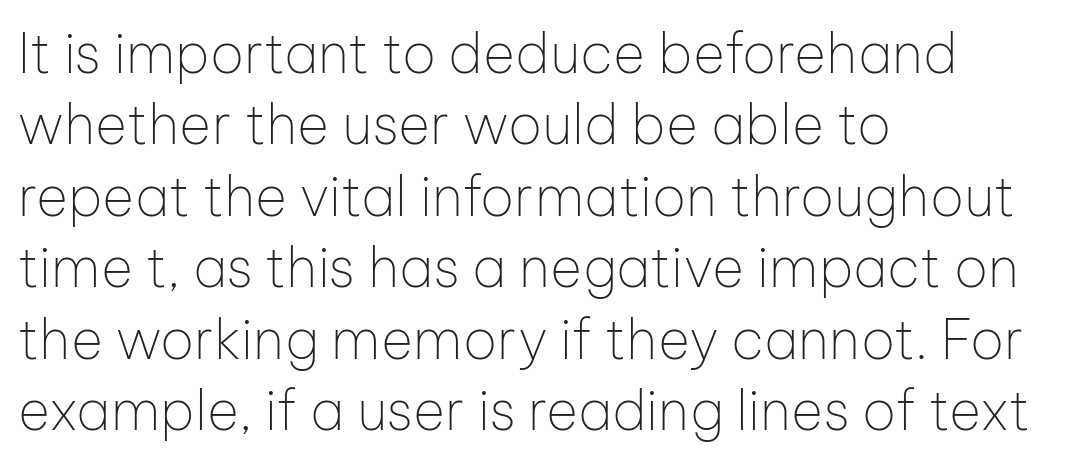
{"serif": "no", "italic": "no", "bold": "no", "weight": "thin", "width": "normal", "stroke_contrast": "low", "x_height": "medium", "monospaced": "no", "underline": "no", "align": "left", "line_spacing": "normal", "line_spacing_ratio": 1.3, "letter_spacing": "normal", "letter_spacing_em": 0.0, "glyph_px": 55}
